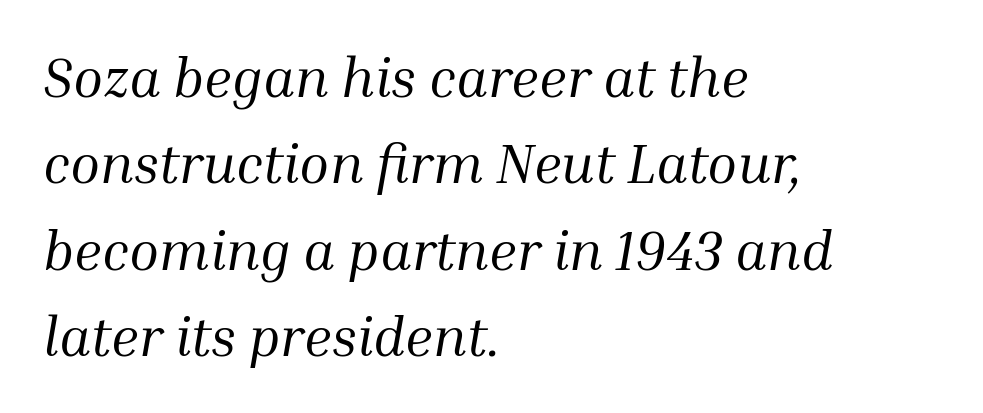
Q: Is the text bold? A: No.
Q: Is the text italic (slanted)? A: Yes, it leans right by about 10 degrees.
Q: Is the typeface a serif or a sans-serif typeface? A: Serif.
Q: Is the text underlined? A: No.
Q: How is the paragraph aligned? A: Left-aligned.
Q: Is the spacing between letters normal or unusually wide? A: Normal.
Q: Is the spacing between lines tight, normal or loose? A: Normal.
Q: Width (condensed, normal, or wide)? A: Normal.
Q: Stroke contrast? A: Medium.
Q: x-height? A: Medium.
Q: Monospaced? A: No.
